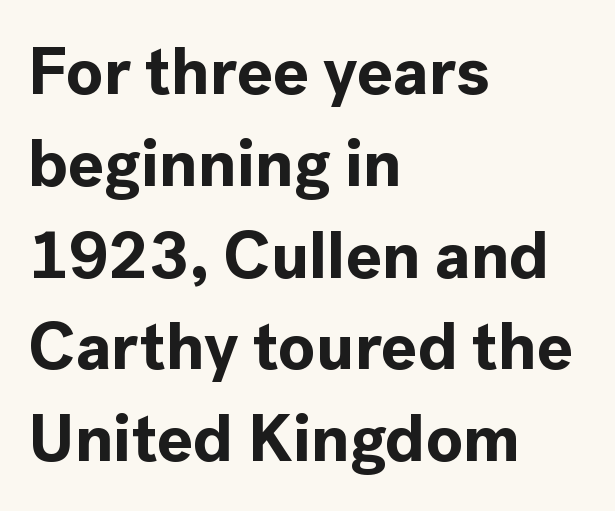
Q: Is the text bold? A: Yes.
Q: Is the text italic (slanted)? A: No, it is upright.
Q: Is the typeface a serif or a sans-serif typeface? A: Sans-serif.
Q: Is the text underlined? A: No.
Q: How is the paragraph aligned? A: Left-aligned.
Q: Is the spacing between letters normal or unusually wide? A: Normal.
Q: Is the spacing between lines tight, normal or loose? A: Normal.
Q: Width (condensed, normal, or wide)? A: Normal.
Q: x-height? A: Medium.
Q: Monospaced? A: No.
